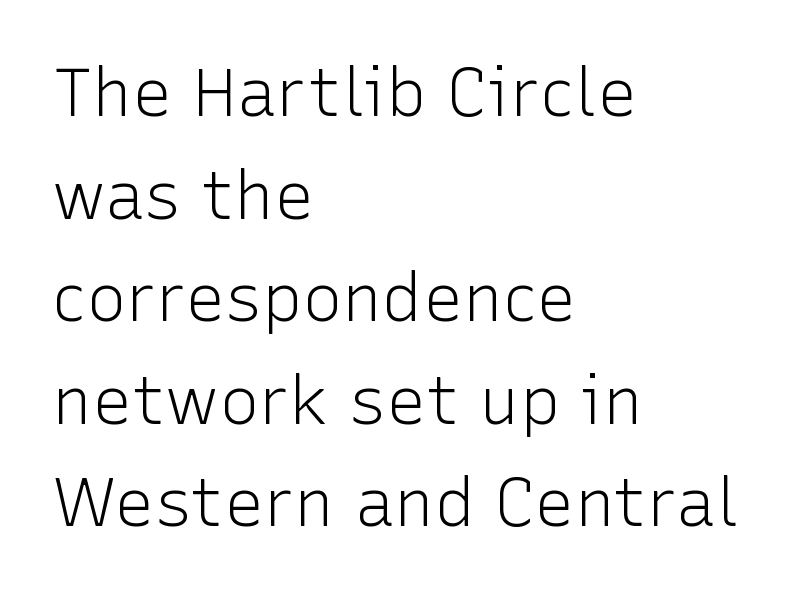
{"serif": "no", "italic": "no", "bold": "no", "weight": "light", "width": "normal", "stroke_contrast": "low", "x_height": "medium", "monospaced": "no", "underline": "no", "align": "left", "line_spacing": "normal", "line_spacing_ratio": 1.53, "letter_spacing": "normal", "letter_spacing_em": 0.0, "glyph_px": 67}
